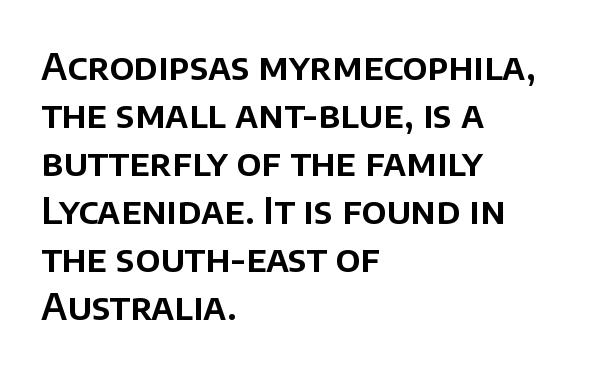
The image shows 37 px sans-serif type, upright; set left-aligned, normal line spacing (1.3x), normal letter spacing, not underlined; low stroke contrast and a large x-height.
